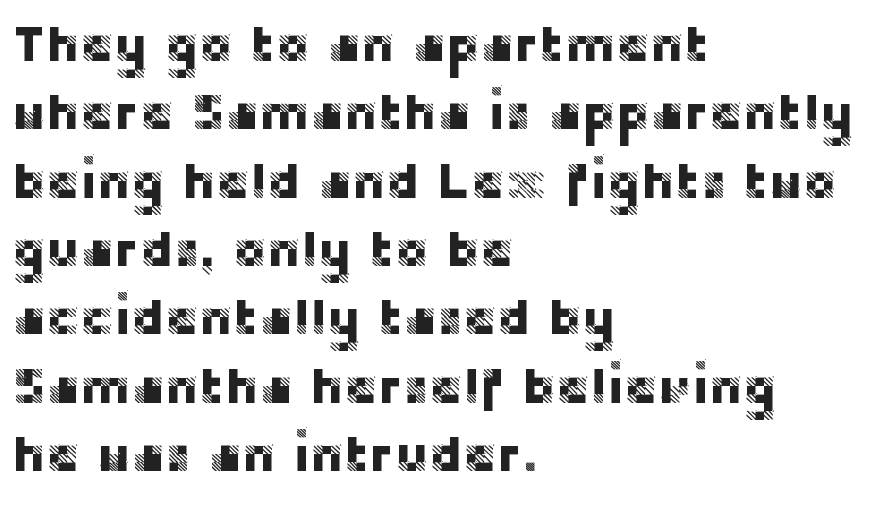
{"serif": "no", "italic": "no", "width": "normal", "stroke_contrast": "low", "x_height": "large", "monospaced": "no", "underline": "no", "align": "left", "line_spacing": "normal", "line_spacing_ratio": 1.34, "letter_spacing": "normal", "letter_spacing_em": 0.0, "glyph_px": 51}
